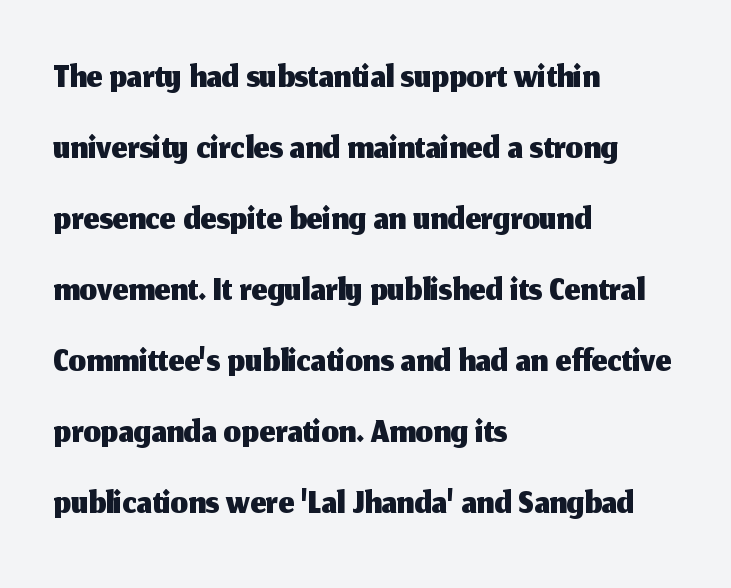
Q: Is the text italic (slanted)? A: No, it is upright.
Q: Is the typeface a serif or a sans-serif typeface? A: Sans-serif.
Q: Is the text underlined? A: No.
Q: How is the paragraph aligned? A: Left-aligned.
Q: Is the spacing between letters normal or unusually wide? A: Normal.
Q: Is the spacing between lines tight, normal or loose? A: Normal.
Q: Width (condensed, normal, or wide)? A: Normal.
Q: Stroke contrast? A: Medium.
Q: x-height? A: Medium.
Q: Monospaced? A: No.
